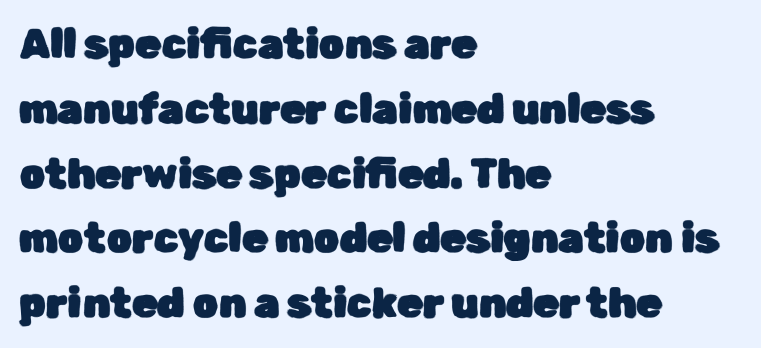
Visually the block forms a straight wall on the left and a jagged coastline on the right. Font category for this specimen: sans-serif. Unmarked baselines from the first word to the last. Notice how the stems are strictly vertical — no italics here. Looks like regular typesetting: each glyph gets only the width it needs. Between one letter and the next there's only the usual sliver of space.
